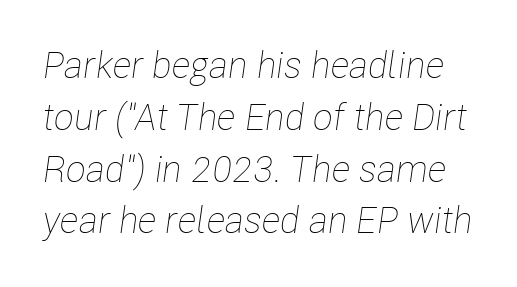
Q: Is the text bold? A: No.
Q: Is the text italic (slanted)? A: Yes, it leans right by about 8 degrees.
Q: Is the text underlined? A: No.
Q: Is the spacing between letters normal or unusually wide? A: Normal.
Q: Is the spacing between lines tight, normal or loose? A: Normal.
Q: Width (condensed, normal, or wide)? A: Condensed.
Q: Stroke contrast? A: Low.
Q: x-height? A: Medium.
Q: Monospaced? A: No.
